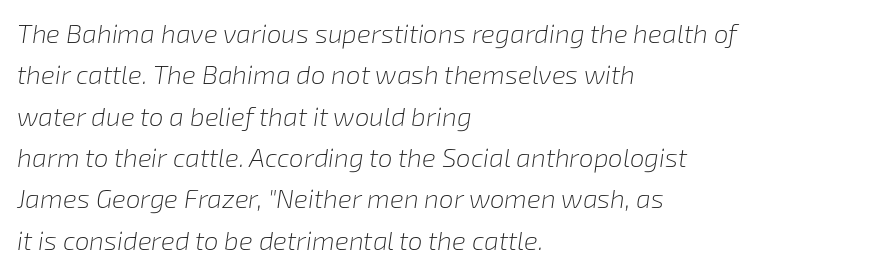
Q: Is the text bold? A: No.
Q: Is the text italic (slanted)? A: Yes, it leans right by about 8 degrees.
Q: Is the text underlined? A: No.
Q: How is the paragraph aligned? A: Left-aligned.
Q: Is the spacing between letters normal or unusually wide? A: Normal.
Q: Is the spacing between lines tight, normal or loose? A: Normal.
